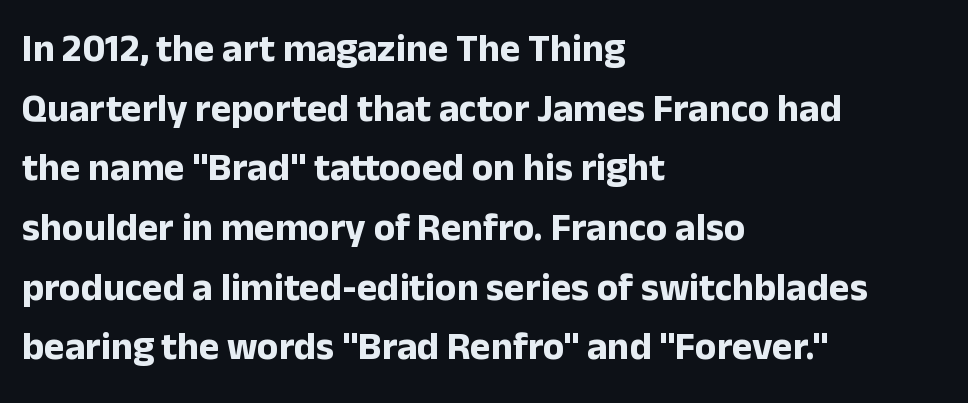
{"serif": "no", "italic": "no", "bold": "yes", "weight": "bold", "width": "normal", "stroke_contrast": "low", "x_height": "medium", "monospaced": "no", "underline": "no", "align": "left", "line_spacing": "normal", "line_spacing_ratio": 1.53, "letter_spacing": "normal", "letter_spacing_em": 0.0, "glyph_px": 39}
